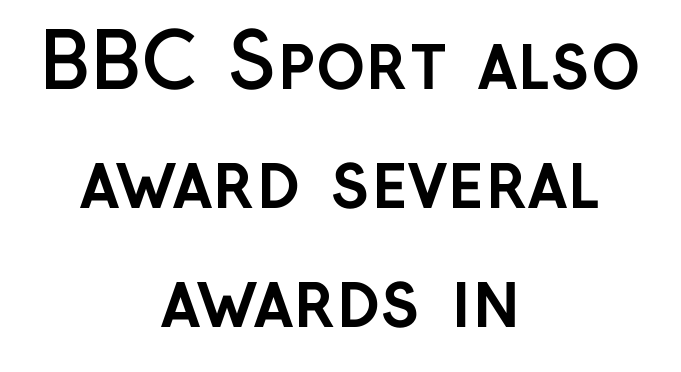
Q: Is the text bold? A: Yes.
Q: Is the text italic (slanted)? A: No, it is upright.
Q: Is the typeface a serif or a sans-serif typeface? A: Sans-serif.
Q: Is the text underlined? A: No.
Q: How is the paragraph aligned? A: Centered.
Q: Is the spacing between letters normal or unusually wide? A: Normal.
Q: Is the spacing between lines tight, normal or loose? A: Normal.
Q: Width (condensed, normal, or wide)? A: Normal.
Q: Stroke contrast? A: Low.
Q: x-height? A: Medium.
Q: Monospaced? A: No.
